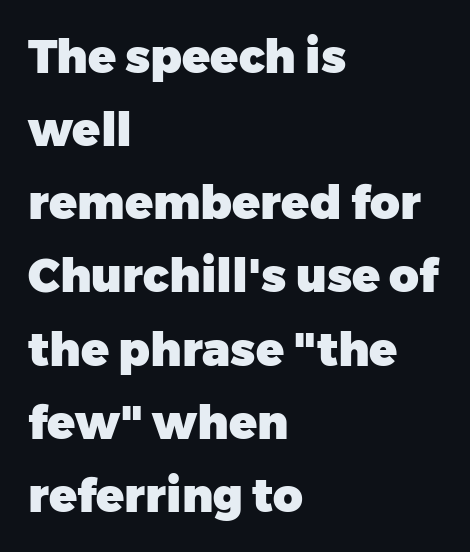
Q: Is the text bold? A: Yes.
Q: Is the text italic (slanted)? A: No, it is upright.
Q: Is the typeface a serif or a sans-serif typeface? A: Sans-serif.
Q: Is the text underlined? A: No.
Q: How is the paragraph aligned? A: Left-aligned.
Q: Is the spacing between letters normal or unusually wide? A: Normal.
Q: Is the spacing between lines tight, normal or loose? A: Normal.
Q: Width (condensed, normal, or wide)? A: Normal.
Q: Stroke contrast? A: Low.
Q: x-height? A: Medium.
Q: Monospaced? A: No.
